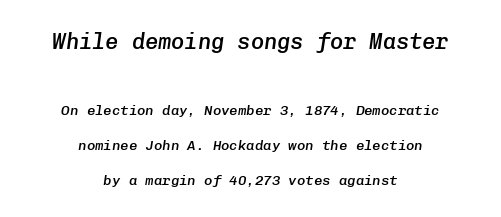
The glyphs are unaccompanied by any horizontal stroke below them. These lines keep a tight, regular rhythm from letter to letter. Alignment: centered. The characters look somewhat weighty, a semibold short of true bold. The designer dialed line spacing up above the default.
